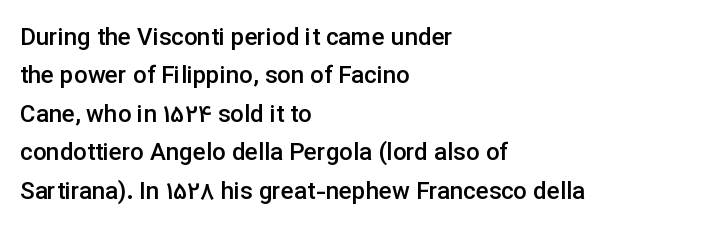
Q: Is the text bold? A: Semi-bold.
Q: Is the text italic (slanted)? A: No, it is upright.
Q: Is the text underlined? A: No.
Q: How is the paragraph aligned? A: Left-aligned.
Q: Is the spacing between letters normal or unusually wide? A: Normal.
Q: Is the spacing between lines tight, normal or loose? A: Normal.
